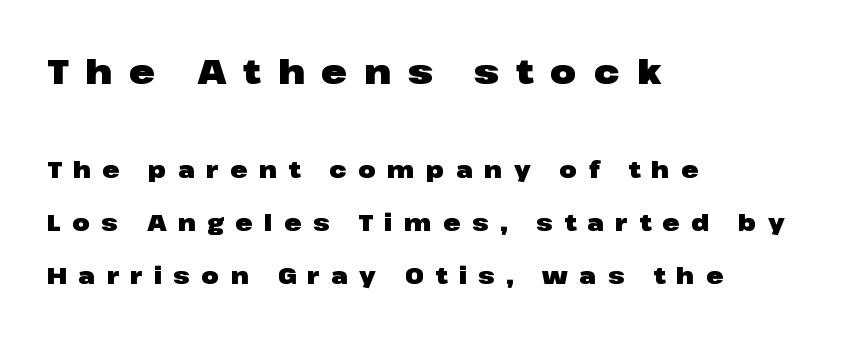
{"serif": "no", "italic": "no", "bold": "yes", "weight": "heavy", "width": "wide", "stroke_contrast": "low", "x_height": "medium", "monospaced": "no", "underline": "no", "align": "left", "line_spacing": "loose", "line_spacing_ratio": 2.31, "letter_spacing": "wide", "letter_spacing_em": 0.5, "larger_block": "first", "size_ratio": 1.48, "glyph_px": 34}
